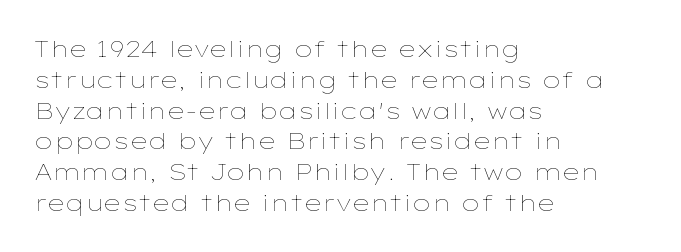
{"italic": "no", "bold": "no", "underline": "no", "align": "left", "line_spacing": "normal", "line_spacing_ratio": 1.34, "letter_spacing": "normal", "letter_spacing_em": 0.0, "glyph_px": 23}
